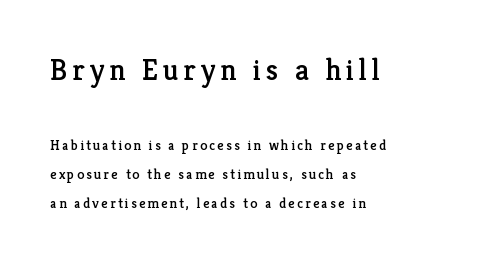
A roman cut, with each character standing at attention. Here the designer chose a conventional face with non-uniform glyph widths. The paragraph shown leans on its left margin. If you measured baseline to baseline, you'd find a long distance. The type family on display is of the serif kind. The gap between lines stays unmarked.
